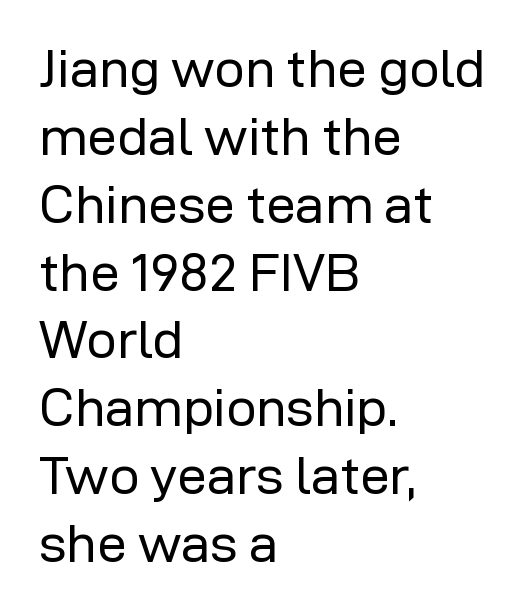
Q: Is the text bold? A: No.
Q: Is the text italic (slanted)? A: No, it is upright.
Q: Is the typeface a serif or a sans-serif typeface? A: Sans-serif.
Q: Is the text underlined? A: No.
Q: How is the paragraph aligned? A: Left-aligned.
Q: Is the spacing between letters normal or unusually wide? A: Normal.
Q: Is the spacing between lines tight, normal or loose? A: Normal.
Q: Width (condensed, normal, or wide)? A: Normal.
Q: Stroke contrast? A: Low.
Q: x-height? A: Medium.
Q: Monospaced? A: No.
